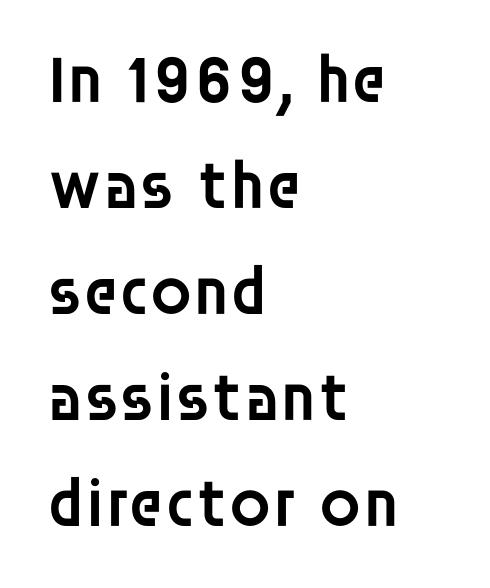
Q: Is the text bold? A: Semi-bold.
Q: Is the text italic (slanted)? A: No, it is upright.
Q: Is the typeface a serif or a sans-serif typeface? A: Sans-serif.
Q: Is the text underlined? A: No.
Q: How is the paragraph aligned? A: Left-aligned.
Q: Is the spacing between letters normal or unusually wide? A: Normal.
Q: Is the spacing between lines tight, normal or loose? A: Normal.
Q: Width (condensed, normal, or wide)? A: Normal.
Q: Stroke contrast? A: Low.
Q: x-height? A: Large.
Q: Monospaced? A: No.
